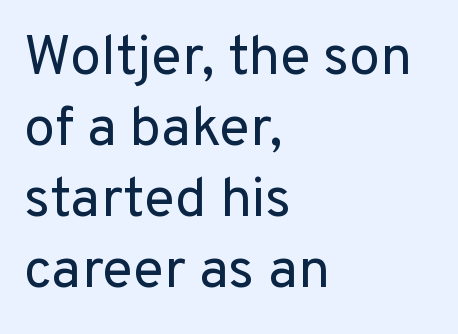
The image shows 56 px regular-weight sans-serif type, upright; set left-aligned, normal line spacing (1.27x), normal letter spacing, not underlined; low stroke contrast and a medium x-height.
